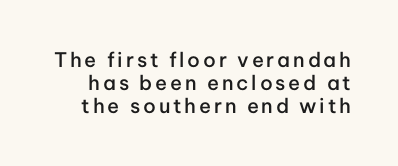
The image shows 20 px text type, upright; set tight line spacing (1.14x), not underlined.
